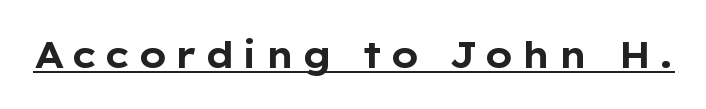
Q: Is the text bold? A: Yes.
Q: Is the text italic (slanted)? A: No, it is upright.
Q: Is the typeface a serif or a sans-serif typeface? A: Sans-serif.
Q: Is the text underlined? A: Yes.
Q: Width (condensed, normal, or wide)? A: Wide.
Q: Stroke contrast? A: Low.
Q: x-height? A: Medium.
Q: Monospaced? A: No.
